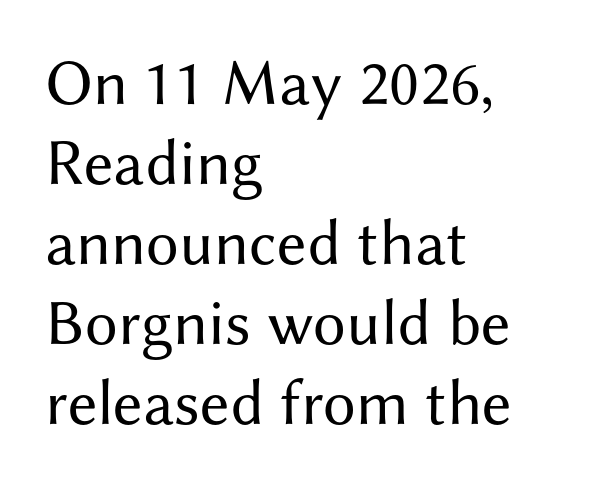
{"serif": "no", "italic": "no", "bold": "no", "weight": "regular", "width": "normal", "stroke_contrast": "medium", "x_height": "medium", "monospaced": "no", "underline": "no", "align": "left", "line_spacing_ratio": 1.23, "letter_spacing": "normal", "letter_spacing_em": 0.0, "glyph_px": 65}
